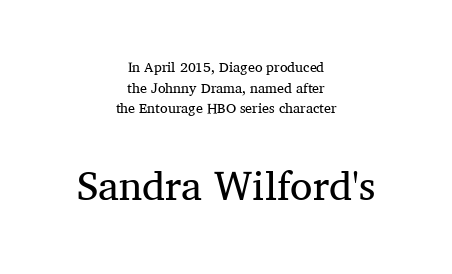
The image shows 41 px regular-weight serif type, upright; set centered, normal line spacing (1.48x), normal letter spacing, not underlined; the second (bottom) block is 2.93x larger; medium stroke contrast and a medium x-height.
